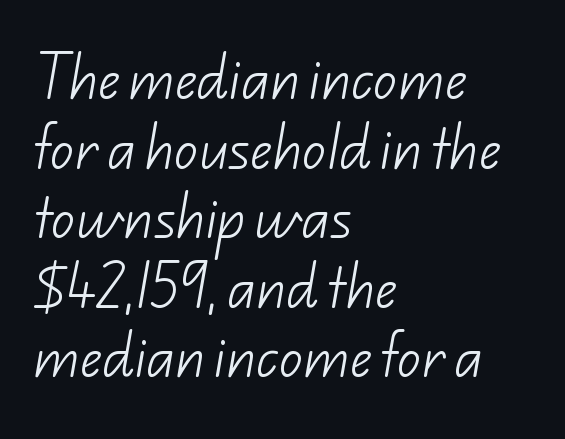
{"serif": "no", "bold": "no", "weight": "light", "width": "normal", "stroke_contrast": "low", "x_height": "small", "monospaced": "no", "underline": "no", "align": "left", "line_spacing": "normal", "line_spacing_ratio": 1.45, "letter_spacing": "normal", "letter_spacing_em": 0.0, "glyph_px": 48}
